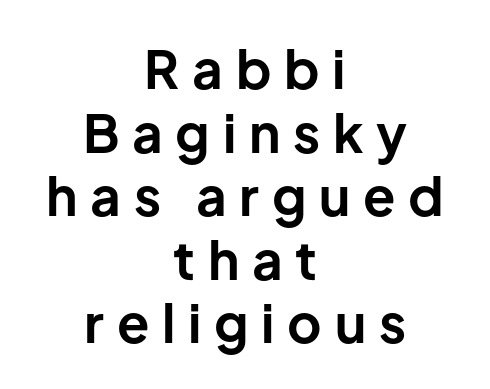
{"serif": "no", "italic": "no", "bold": "yes", "weight": "bold", "width": "normal", "stroke_contrast": "low", "x_height": "medium", "monospaced": "no", "underline": "no", "align": "center", "line_spacing_ratio": 1.2, "letter_spacing": "wide", "letter_spacing_em": 0.24, "glyph_px": 53}
